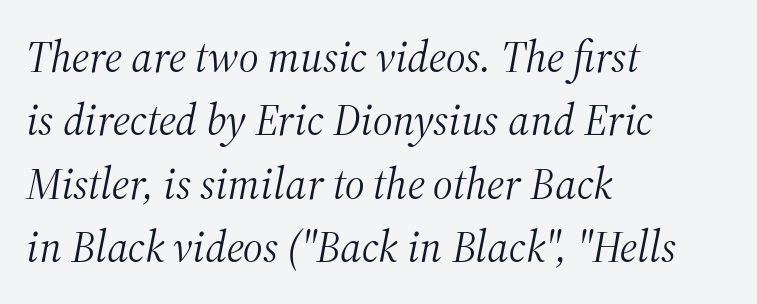
The image shows 44 px light serif type, italic (leaning right); set left-aligned, normal line spacing (1.44x), normal letter spacing, not underlined; medium stroke contrast and a medium x-height.
